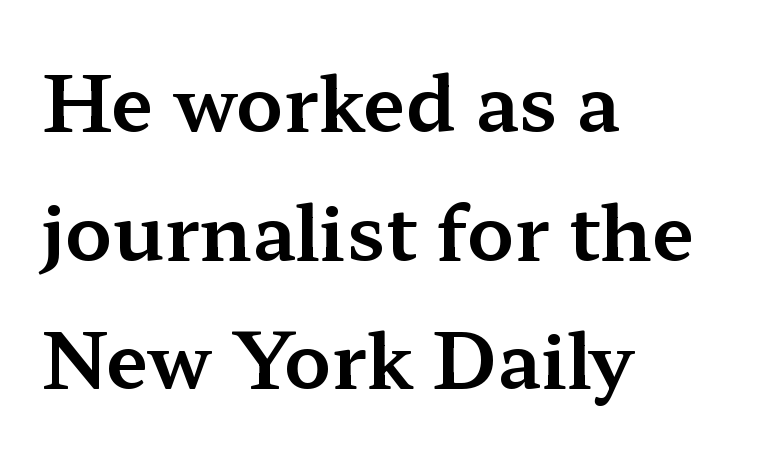
The image shows 77 px wide serif type, upright; set left-aligned, normal line spacing (1.67x), normal letter spacing, not underlined; medium stroke contrast and a medium x-height.
